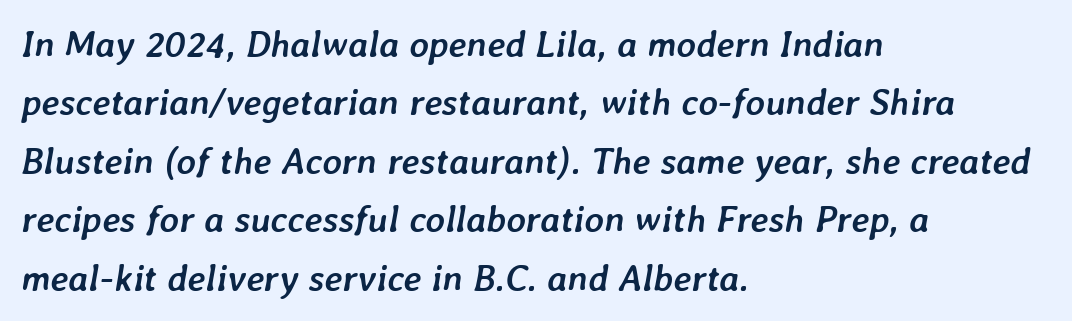
{"italic": "yes", "lean": "right", "slant_degrees": 7, "bold": "yes", "weight": "semibold", "width": "normal", "stroke_contrast": "low", "x_height": "medium", "monospaced": "no", "underline": "no", "align": "left", "line_spacing": "normal", "line_spacing_ratio": 1.58, "letter_spacing": "normal", "letter_spacing_em": 0.0, "glyph_px": 37}
